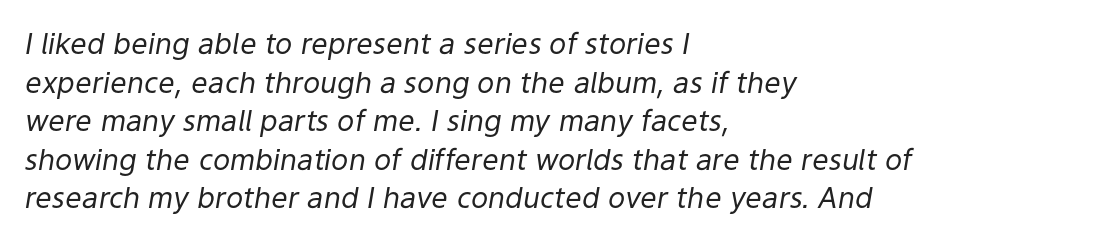
Q: Is the text bold? A: No.
Q: Is the text italic (slanted)? A: Yes, it leans right by about 9 degrees.
Q: Is the text underlined? A: No.
Q: How is the paragraph aligned? A: Left-aligned.
Q: Is the spacing between letters normal or unusually wide? A: Normal.
Q: Is the spacing between lines tight, normal or loose? A: Normal.
Q: Width (condensed, normal, or wide)? A: Normal.
Q: Stroke contrast? A: Low.
Q: x-height? A: Medium.
Q: Monospaced? A: No.
